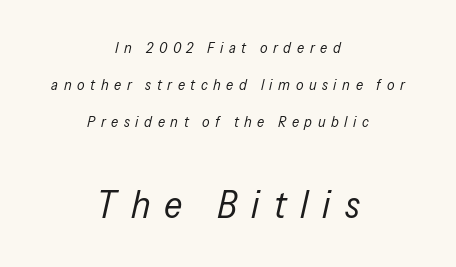
{"italic": "yes", "lean": "right", "slant_degrees": 13, "bold": "no", "weight": "regular", "width": "condensed", "stroke_contrast": "low", "x_height": "medium", "monospaced": "no", "underline": "no", "align": "center", "line_spacing": "loose", "line_spacing_ratio": 2.47, "letter_spacing": "wide", "letter_spacing_em": 0.37, "larger_block": "second", "size_ratio": 2.53, "glyph_px": 38}
